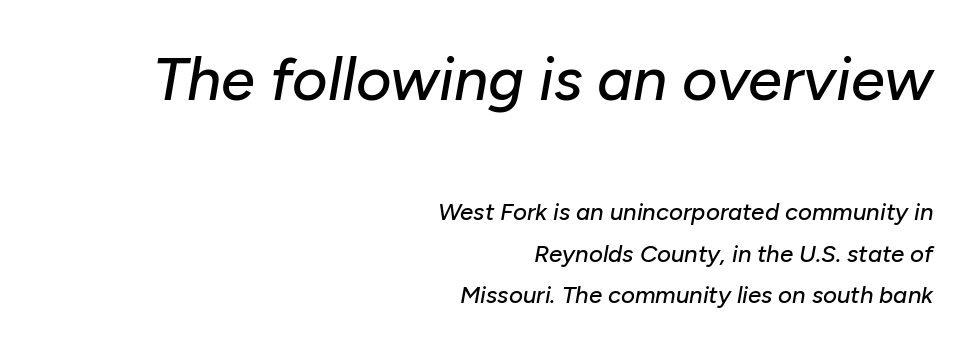
The image shows 61 px text type, italic (leaning right); set right-aligned, line spacing 1.74x, normal letter spacing, not underlined; the first (top) block is 2.54x larger; low stroke contrast and a medium x-height.
